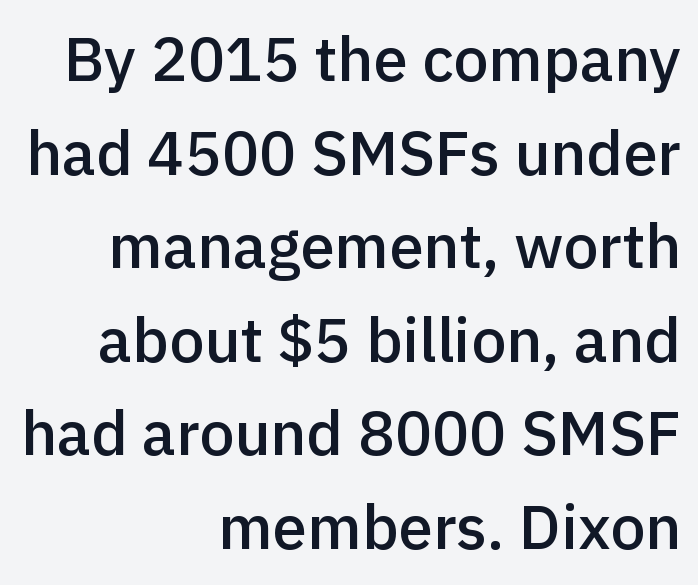
The image shows 62 px semibold sans-serif type, upright; set right-aligned, normal line spacing (1.51x), normal letter spacing, not underlined; a medium x-height.
